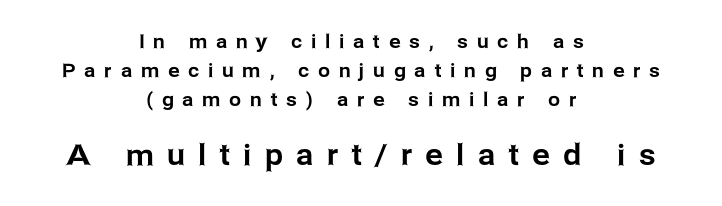
{"serif": "no", "italic": "no", "width": "normal", "stroke_contrast": "low", "x_height": "medium", "monospaced": "no", "underline": "no", "align": "center", "line_spacing": "normal", "line_spacing_ratio": 1.52, "letter_spacing": "wide", "letter_spacing_em": 0.47, "larger_block": "second", "size_ratio": 1.53, "glyph_px": 29}
